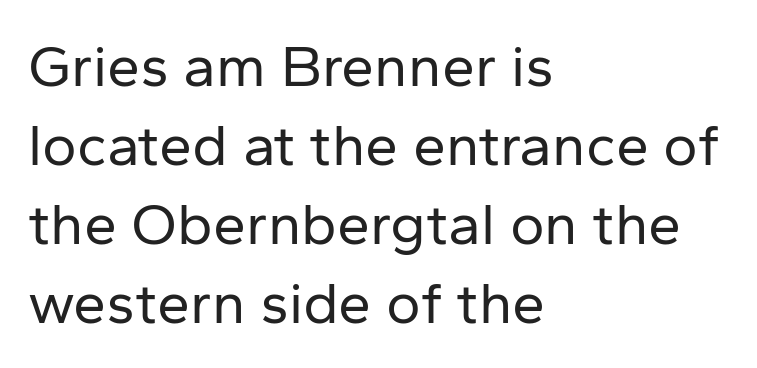
Leading matches the norm, producing a regular column. Just letters on the line, the space beneath them empty. A typesetter would call this zero additional tracking. Rendered with straight, roman letterforms.
